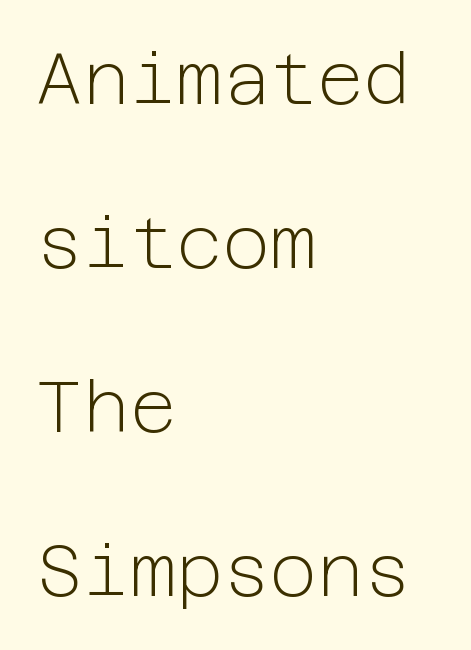
Q: Is the text bold? A: No.
Q: Is the text italic (slanted)? A: No, it is upright.
Q: Is the typeface a serif or a sans-serif typeface? A: Sans-serif.
Q: Is the text underlined? A: No.
Q: How is the paragraph aligned? A: Left-aligned.
Q: Is the spacing between letters normal or unusually wide? A: Normal.
Q: Is the spacing between lines tight, normal or loose? A: Loose.
Q: Width (condensed, normal, or wide)? A: Normal.
Q: Stroke contrast? A: Low.
Q: x-height? A: Medium.
